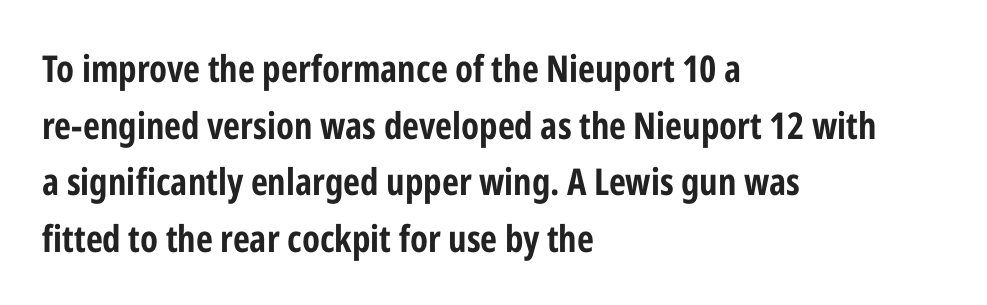
The image shows 37 px bold, condensed sans-serif type, upright; set left-aligned, normal line spacing (1.53x), normal letter spacing, not underlined; low stroke contrast and a medium x-height.
